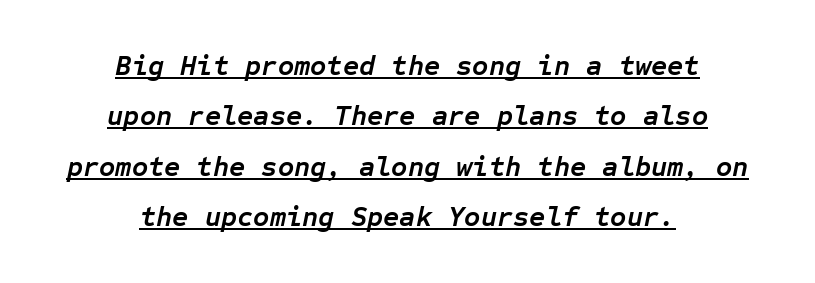
In designer terms, the underline attribute is active on this setting. The passage shown leans; its letterforms are oblique. The rag falls on both sides of this text block equally. These lines carry a lot of weight — the face is fully bold. Tracking value appears to be zero — textbook default spacing.
